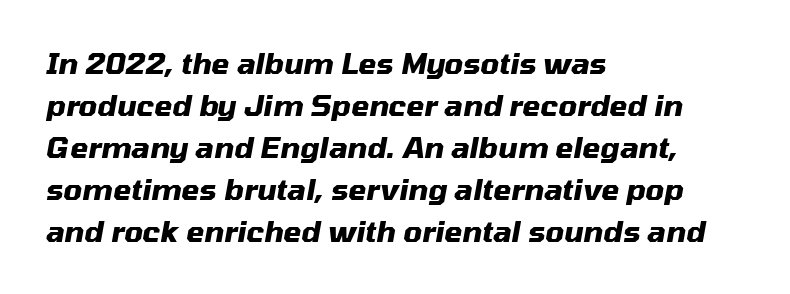
The image shows 29 px heavy type, italic (leaning right); set left-aligned, normal line spacing (1.45x), normal letter spacing, not underlined; medium stroke contrast and a medium x-height.
